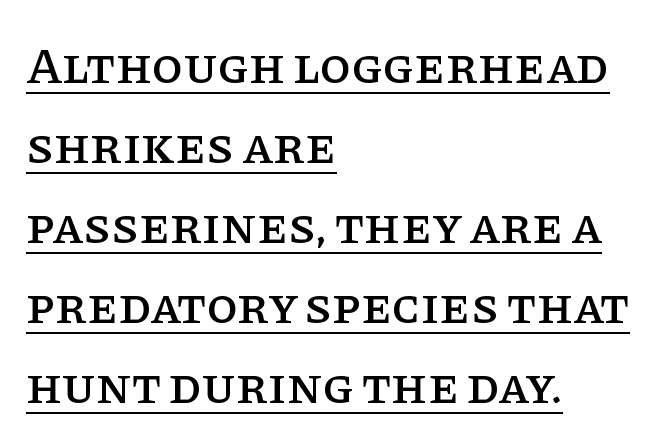
The image shows 51 px serif type, upright; set left-aligned, normal line spacing (1.57x), normal letter spacing, underlined; low stroke contrast and a large x-height.
